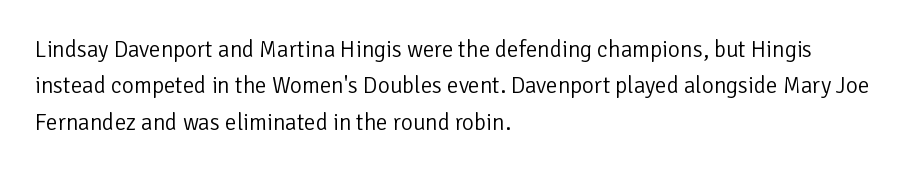
Q: Is the text bold? A: No.
Q: Is the text italic (slanted)? A: No, it is upright.
Q: Is the text underlined? A: No.
Q: How is the paragraph aligned? A: Left-aligned.
Q: Is the spacing between letters normal or unusually wide? A: Normal.
Q: Is the spacing between lines tight, normal or loose? A: Normal.
